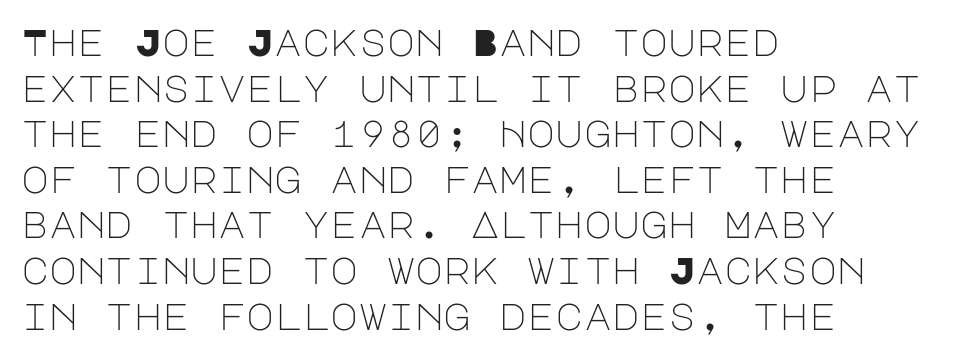
Observe the absence of serifs on each vertical stroke in this sample. Underlining? Definitely not there. This sample uses plain, unmodified letter spacing. Think standard paragraph weight, or any step lighter than that. The text block is weighted toward the left margin, trailing off unevenly rightward. Quick note: not italic, upright.
